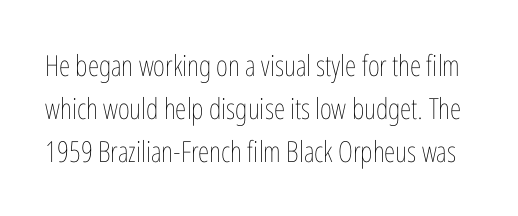
{"italic": "no", "bold": "no", "weight": "thin", "width": "condensed", "stroke_contrast": "low", "x_height": "medium", "monospaced": "no", "underline": "no", "line_spacing": "normal", "line_spacing_ratio": 1.48, "letter_spacing": "normal", "letter_spacing_em": 0.0, "glyph_px": 29}
